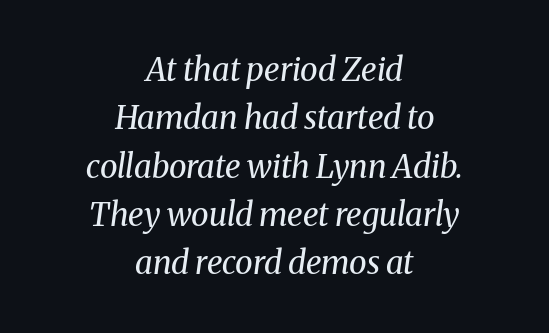
Q: Is the text bold? A: No.
Q: Is the text italic (slanted)? A: Yes, it leans right by about 8 degrees.
Q: Is the typeface a serif or a sans-serif typeface? A: Serif.
Q: Is the text underlined? A: No.
Q: How is the paragraph aligned? A: Centered.
Q: Is the spacing between letters normal or unusually wide? A: Normal.
Q: Is the spacing between lines tight, normal or loose? A: Normal.
Q: Width (condensed, normal, or wide)? A: Normal.
Q: Stroke contrast? A: Medium.
Q: x-height? A: Medium.
Q: Monospaced? A: No.
